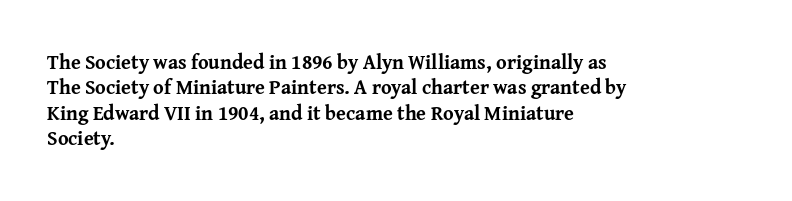
The image shows 20 px bold type, upright; set left-aligned, normal line spacing (1.27x), normal letter spacing, not underlined.
